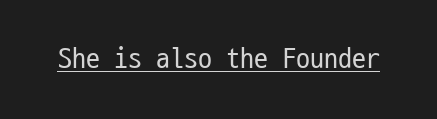
Q: Is the text bold? A: No.
Q: Is the text italic (slanted)? A: No, it is upright.
Q: Is the typeface a serif or a sans-serif typeface? A: Sans-serif.
Q: Is the text underlined? A: Yes.
Q: Is the spacing between letters normal or unusually wide? A: Normal.
Q: Width (condensed, normal, or wide)? A: Condensed.
Q: Stroke contrast? A: Low.
Q: x-height? A: Medium.
Q: Monospaced? A: Yes.
